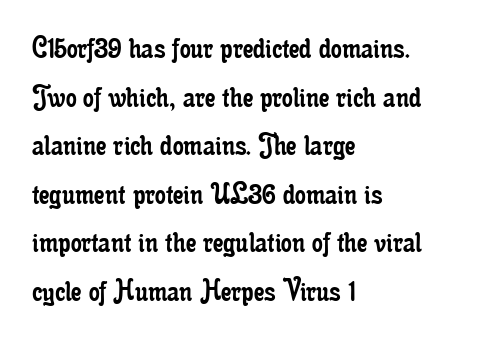
The image shows 34 px regular-weight, condensed serif type, upright; set left-aligned, normal line spacing (1.43x), normal letter spacing, not underlined; low stroke contrast and a small x-height.
